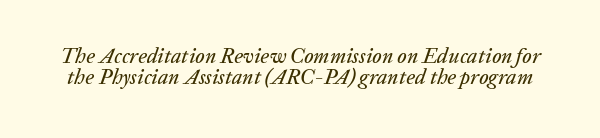
The lettering tilts uniformly, giving the passage an italic look. Words appear dense and cohesive because spacing is normal. Whoever set this chose condensed vertical rhythm over breathing room. Only glyphs here, with clear space below each row.
